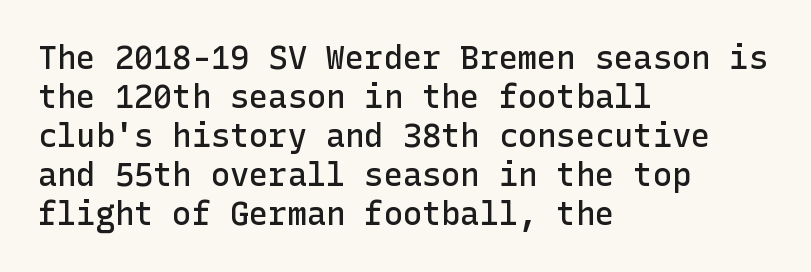
{"serif": "no", "italic": "no", "bold": "semi", "weight": "semibold", "width": "normal", "stroke_contrast": "low", "x_height": "medium", "underline": "no", "align": "left", "line_spacing_ratio": 1.22, "letter_spacing": "normal", "letter_spacing_em": 0.0, "glyph_px": 32}
